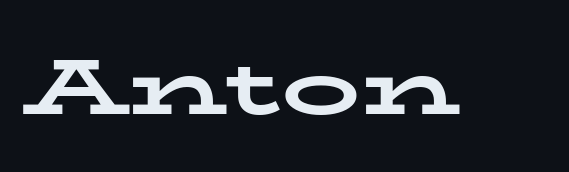
Q: Is the text bold? A: Yes.
Q: Is the text italic (slanted)? A: No, it is upright.
Q: Is the typeface a serif or a sans-serif typeface? A: Serif.
Q: Is the text underlined? A: No.
Q: Is the spacing between letters normal or unusually wide? A: Normal.
Q: Width (condensed, normal, or wide)? A: Wide.
Q: Stroke contrast? A: Low.
Q: x-height? A: Medium.
Q: Monospaced? A: No.
